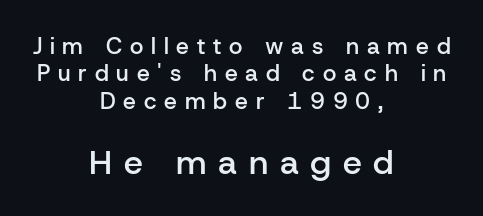
Short and long lines alike share a common midpoint. In this sample the second text group is rendered at the bigger scale. In terms of letterform style, serifs are entirely absent. Italic? Not at all — the glyphs are vertical. Is this a fixed-width face? No — the glyphs have proportional, varying widths. These words are printed semibold, heavier than regular yet not bold.
